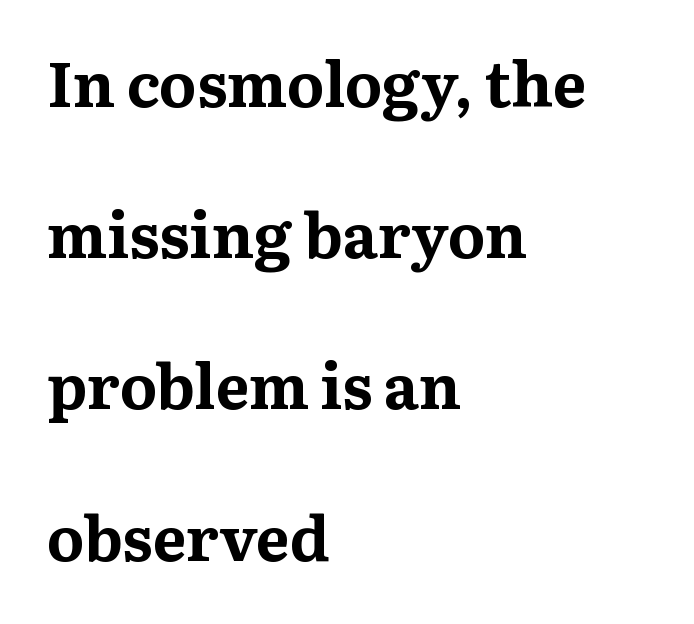
Q: Is the text bold? A: Yes.
Q: Is the text italic (slanted)? A: No, it is upright.
Q: Is the typeface a serif or a sans-serif typeface? A: Serif.
Q: Is the text underlined? A: No.
Q: How is the paragraph aligned? A: Left-aligned.
Q: Is the spacing between letters normal or unusually wide? A: Normal.
Q: Is the spacing between lines tight, normal or loose? A: Loose.
Q: Width (condensed, normal, or wide)? A: Normal.
Q: Stroke contrast? A: Medium.
Q: x-height? A: Medium.
Q: Monospaced? A: No.
